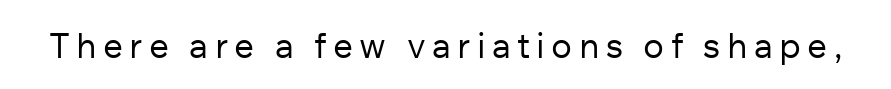
{"serif": "no", "italic": "no", "bold": "no", "weight": "regular", "width": "normal", "stroke_contrast": "low", "x_height": "medium", "monospaced": "no", "underline": "no", "glyph_px": 35}
